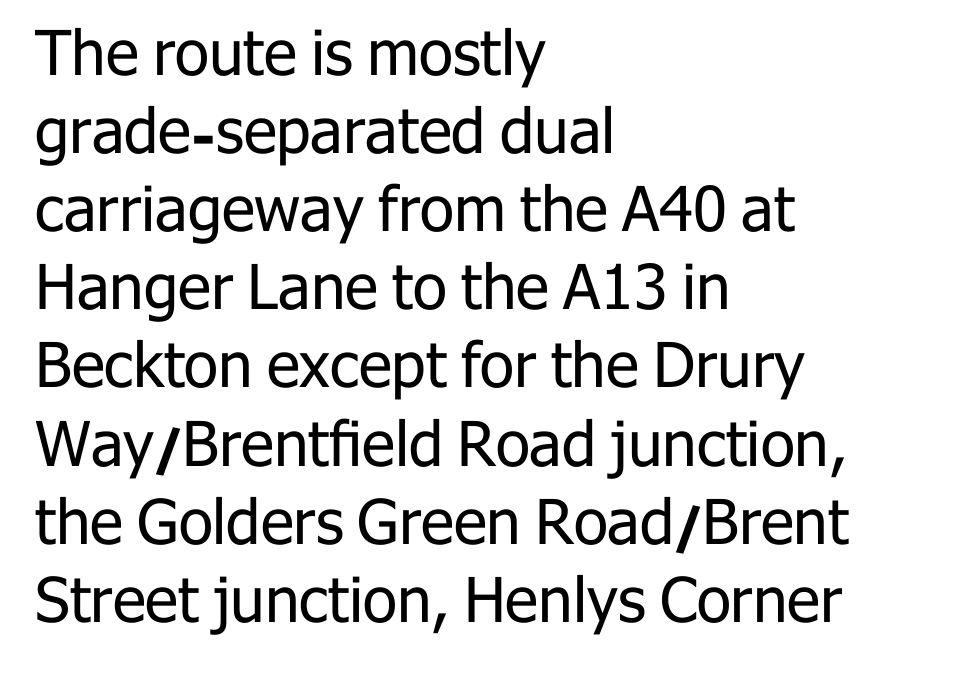
{"serif": "no", "italic": "no", "bold": "no", "weight": "regular", "width": "normal", "stroke_contrast": "low", "x_height": "medium", "monospaced": "no", "underline": "no", "align": "left", "line_spacing": "normal", "line_spacing_ratio": 1.26, "letter_spacing": "normal", "letter_spacing_em": 0.0, "glyph_px": 62}
